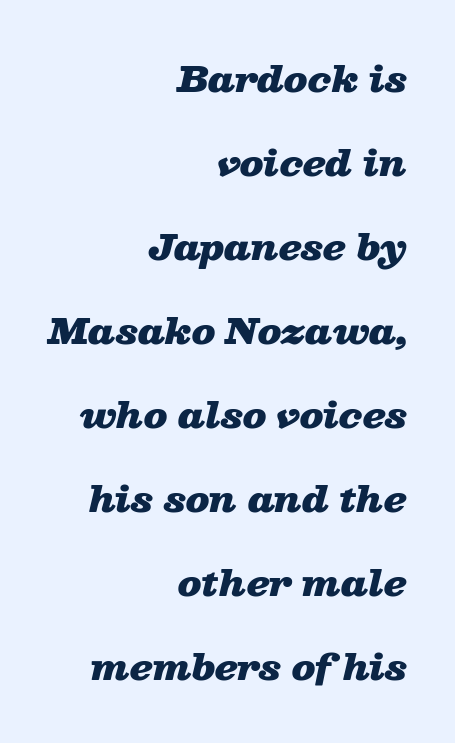
{"italic": "yes", "lean": "right", "slant_degrees": 13, "bold": "yes", "weight": "heavy", "width": "wide", "stroke_contrast": "low", "x_height": "medium", "monospaced": "no", "underline": "no", "align": "right", "line_spacing": "loose", "line_spacing_ratio": 2.4, "letter_spacing": "normal", "letter_spacing_em": 0.0, "glyph_px": 35}
